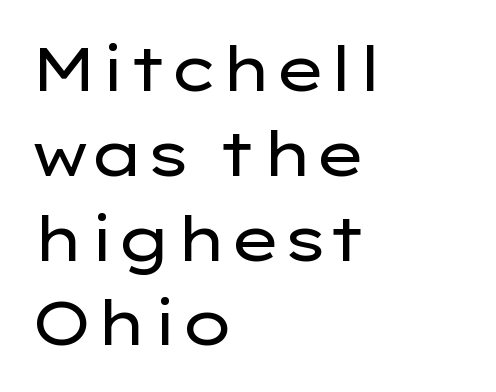
A typesetter would call this proportional, since set widths differ per character. Lines of text with bare space underneath. The face used here is rendered with its standard letterfit. I'd call this a sans setting — the letters go barefoot. Ascenders rise straight up at ninety degrees.
